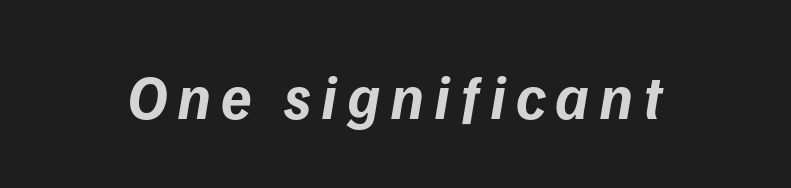
{"italic": "yes", "lean": "right", "slant_degrees": 9, "bold": "yes", "weight": "bold", "width": "normal", "stroke_contrast": "low", "x_height": "medium", "monospaced": "no", "underline": "no", "glyph_px": 62}
